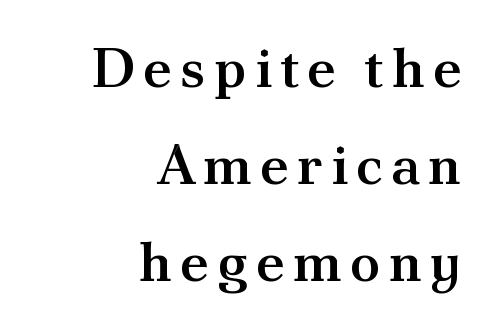
These lines are composed in type with serifs. Proportional: the letters do not fall into vertical columns. Is the type bold? Partly — it's a semibold, heavier than regular but not fully bold. No italicization has been applied; the sample stays upright.
